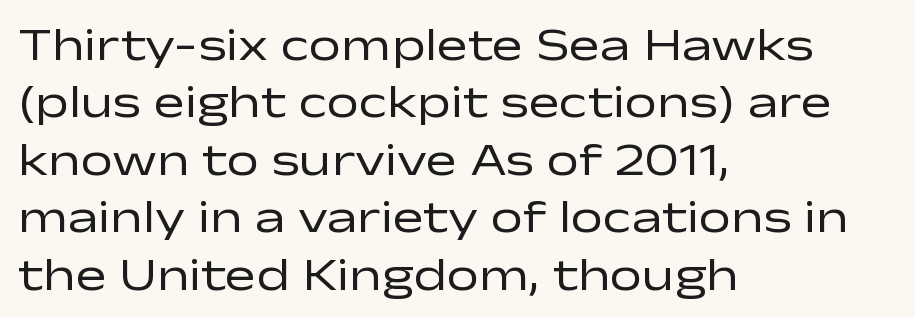
Q: Is the text bold? A: No.
Q: Is the text italic (slanted)? A: No, it is upright.
Q: Is the typeface a serif or a sans-serif typeface? A: Sans-serif.
Q: Is the text underlined? A: No.
Q: How is the paragraph aligned? A: Left-aligned.
Q: Is the spacing between letters normal or unusually wide? A: Normal.
Q: Is the spacing between lines tight, normal or loose? A: Normal.
Q: Width (condensed, normal, or wide)? A: Wide.
Q: Stroke contrast? A: Low.
Q: x-height? A: Medium.
Q: Monospaced? A: No.
